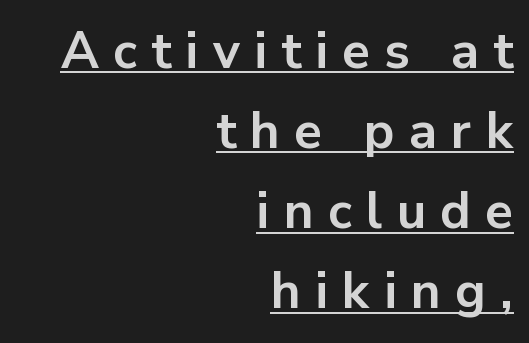
The image shows 51 px bold sans-serif type, upright; set right-aligned, normal line spacing (1.57x), unusually wide letter spacing (+0.28 em), underlined; low stroke contrast and a medium x-height.
